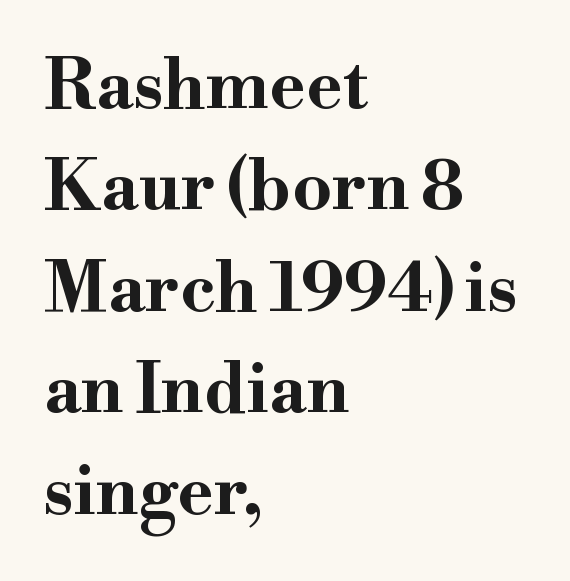
The image shows 69 px bold, wide serif type, upright; set left-aligned, normal line spacing (1.47x), normal letter spacing, not underlined; high stroke contrast and a small x-height.
